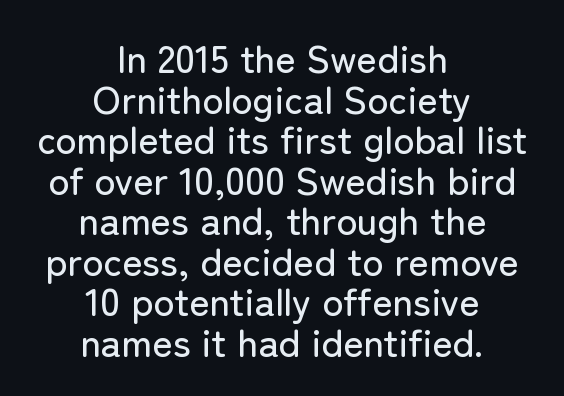
The space beneath each line is pristine and unruled. Is this a fixed-width face? No — the glyphs have proportional, varying widths. Nope, no serifs anywhere on these letters. Spacing between characters is what you'd get straight out of the box.
